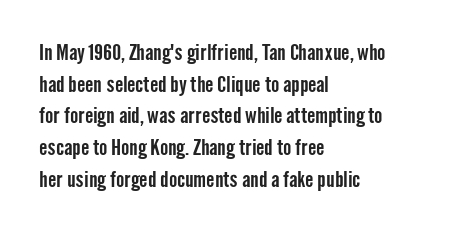
The image shows 22 px text type, upright; set left-aligned, normal line spacing (1.44x), normal letter spacing, not underlined.
